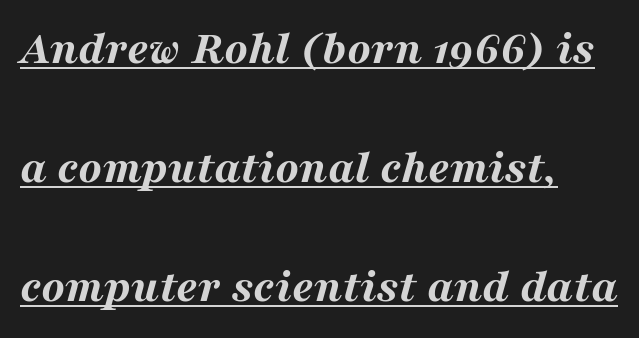
{"italic": "yes", "lean": "right", "slant_degrees": 16, "bold": "yes", "weight": "bold", "width": "wide", "stroke_contrast": "medium", "x_height": "medium", "monospaced": "no", "underline": "yes", "align": "left", "line_spacing": "loose", "line_spacing_ratio": 2.48, "letter_spacing": "normal", "letter_spacing_em": 0.0, "glyph_px": 48}
